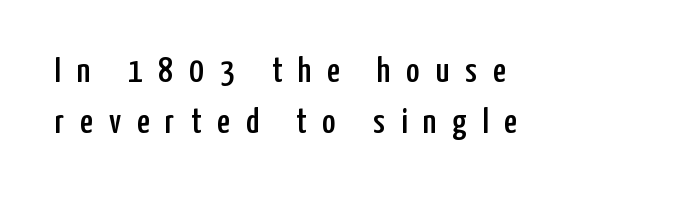
{"serif": "no", "italic": "no", "width": "condensed", "stroke_contrast": "low", "x_height": "medium", "monospaced": "no", "underline": "no", "align": "left", "line_spacing": "normal", "line_spacing_ratio": 1.43, "letter_spacing": "wide", "letter_spacing_em": 0.44, "glyph_px": 36}
